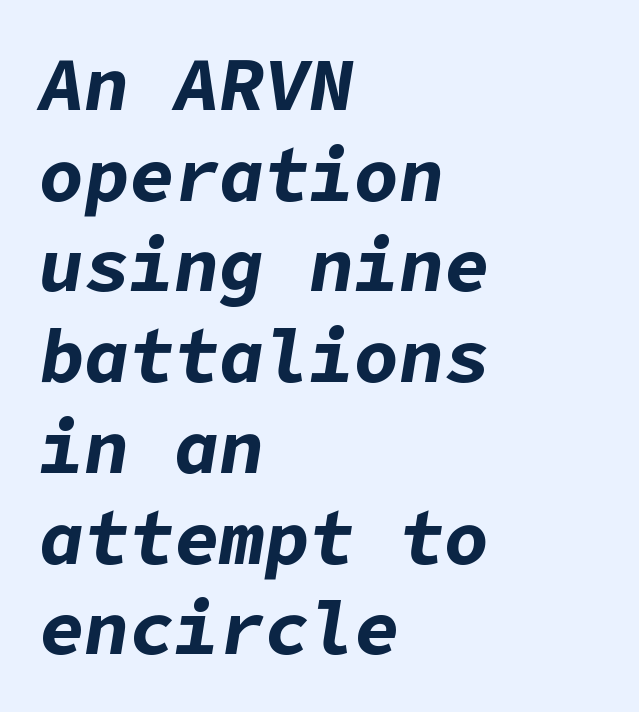
{"italic": "yes", "lean": "right", "slant_degrees": 9, "bold": "yes", "weight": "bold", "width": "normal", "stroke_contrast": "low", "x_height": "medium", "underline": "no", "align": "left", "line_spacing_ratio": 1.21, "letter_spacing": "normal", "letter_spacing_em": 0.0, "glyph_px": 75}
